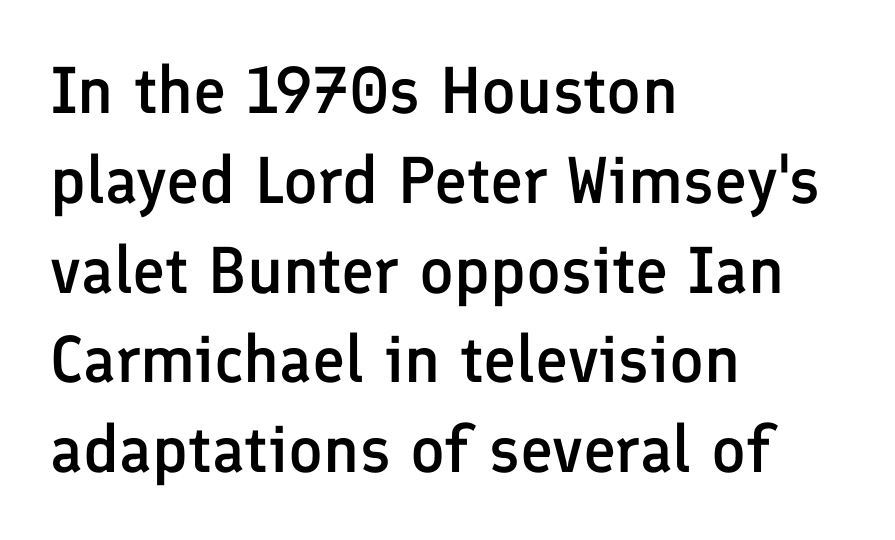
Q: Is the text bold? A: Semi-bold.
Q: Is the text italic (slanted)? A: No, it is upright.
Q: Is the typeface a serif or a sans-serif typeface? A: Sans-serif.
Q: Is the text underlined? A: No.
Q: How is the paragraph aligned? A: Left-aligned.
Q: Is the spacing between letters normal or unusually wide? A: Normal.
Q: Is the spacing between lines tight, normal or loose? A: Normal.
Q: Width (condensed, normal, or wide)? A: Normal.
Q: Stroke contrast? A: Low.
Q: x-height? A: Medium.
Q: Monospaced? A: No.
